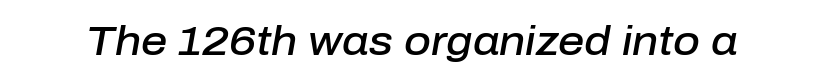
The image shows 41 px semibold type, italic (leaning right); set normal letter spacing, not underlined; low stroke contrast and a medium x-height.
